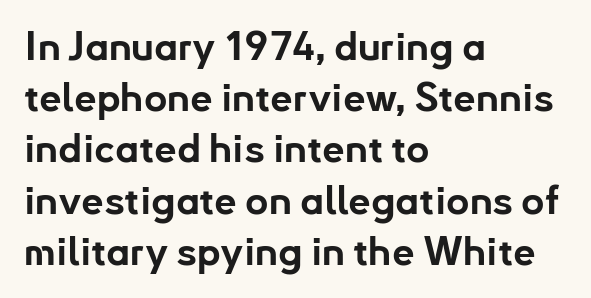
{"serif": "no", "italic": "no", "bold": "yes", "weight": "bold", "width": "normal", "stroke_contrast": "low", "x_height": "small", "monospaced": "no", "underline": "no", "align": "left", "line_spacing": "normal", "line_spacing_ratio": 1.28, "letter_spacing": "normal", "letter_spacing_em": 0.0, "glyph_px": 40}
